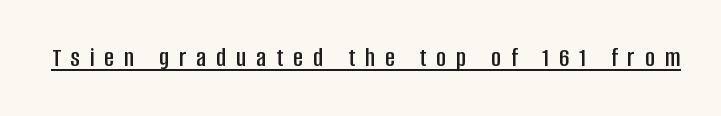
The image shows 27 px text type, upright; set unusually wide letter spacing (+0.37 em), underlined.
